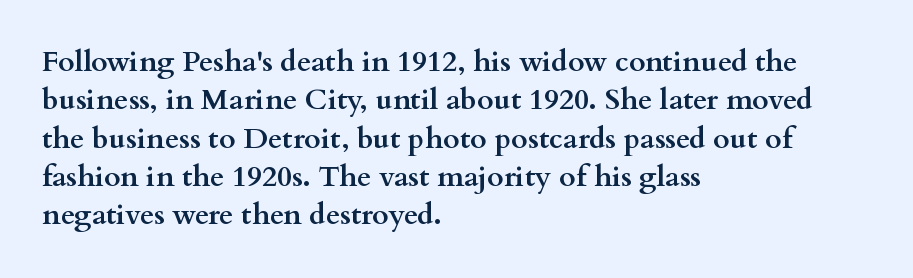
Q: Is the text bold? A: Yes.
Q: Is the text italic (slanted)? A: No, it is upright.
Q: Is the typeface a serif or a sans-serif typeface? A: Serif.
Q: Is the text underlined? A: No.
Q: How is the paragraph aligned? A: Left-aligned.
Q: Is the spacing between letters normal or unusually wide? A: Normal.
Q: Is the spacing between lines tight, normal or loose? A: Normal.
Q: Width (condensed, normal, or wide)? A: Wide.
Q: Stroke contrast? A: Medium.
Q: x-height? A: Small.
Q: Monospaced? A: No.
